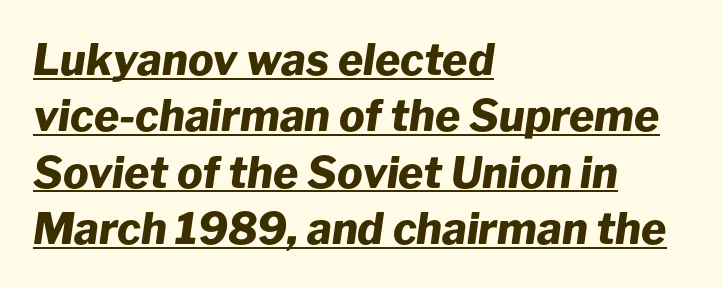
{"italic": "yes", "lean": "right", "slant_degrees": 8, "bold": "yes", "weight": "heavy", "width": "normal", "stroke_contrast": "low", "x_height": "medium", "monospaced": "no", "underline": "yes", "align": "left", "line_spacing": "normal", "line_spacing_ratio": 1.31, "letter_spacing": "normal", "letter_spacing_em": 0.0, "glyph_px": 43}
